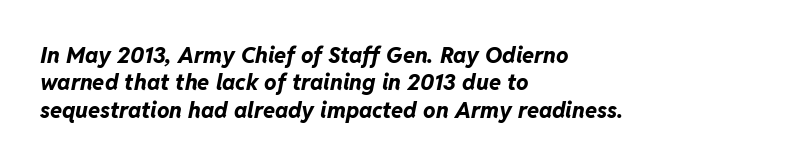
{"italic": "yes", "lean": "right", "slant_degrees": 11, "bold": "yes", "underline": "no", "align": "left", "line_spacing": "normal", "line_spacing_ratio": 1.25, "letter_spacing": "normal", "letter_spacing_em": 0.0, "glyph_px": 22}
